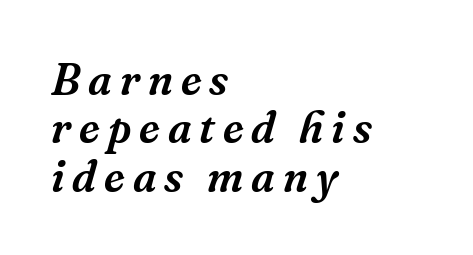
{"serif": "yes", "italic": "yes", "lean": "right", "slant_degrees": 16, "width": "normal", "stroke_contrast": "medium", "x_height": "medium", "monospaced": "no", "underline": "no", "align": "left", "line_spacing": "tight", "line_spacing_ratio": 1.1, "glyph_px": 44}
